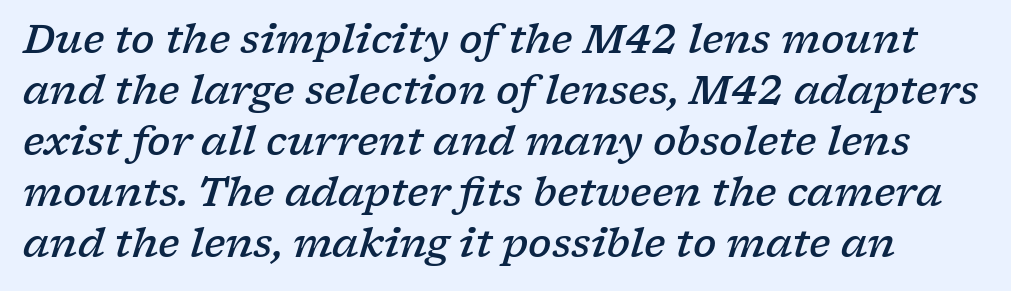
Characters are canted at an angle relative to the baseline's perpendicular. Proportional: the letters do not fall into vertical columns. The tracking reads as untouched default to a designer's eye. This rendering employs a face with finishing strokes, i.e., a serif. Weight: semibold (demi). The passage shown stacks its lines at a standard gap.
